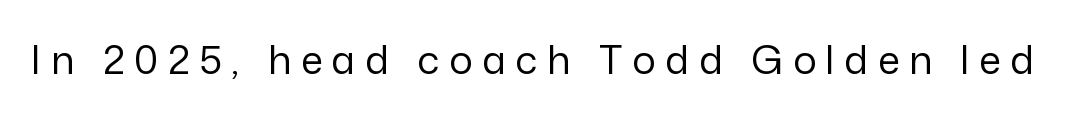
Q: Is the text bold? A: No.
Q: Is the text italic (slanted)? A: No, it is upright.
Q: Is the typeface a serif or a sans-serif typeface? A: Sans-serif.
Q: Is the text underlined? A: No.
Q: Is the spacing between letters normal or unusually wide? A: Unusually wide.
Q: Width (condensed, normal, or wide)? A: Normal.
Q: Stroke contrast? A: Low.
Q: x-height? A: Medium.
Q: Monospaced? A: No.
